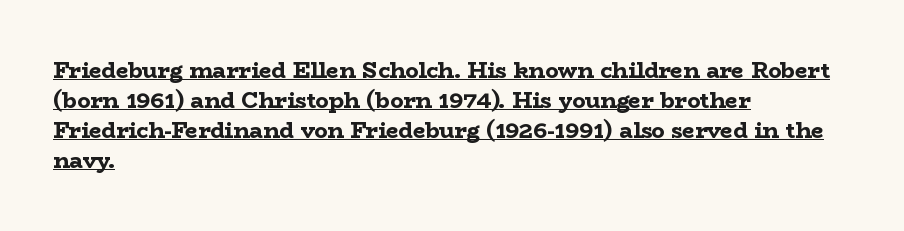
Between one letter and the next there's only the usual sliver of space. The strokes are fattened all the way to bold. A normal amount of white space separates one row of letters from the next. The rendered words wear a rule along their underside. Is there any slant? The stems are plumb.
